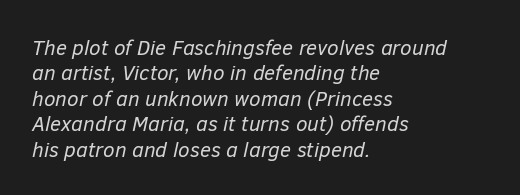
The image shows 21 px text type, italic (leaning right); set left-aligned, line spacing 1.21x, normal letter spacing, not underlined.
